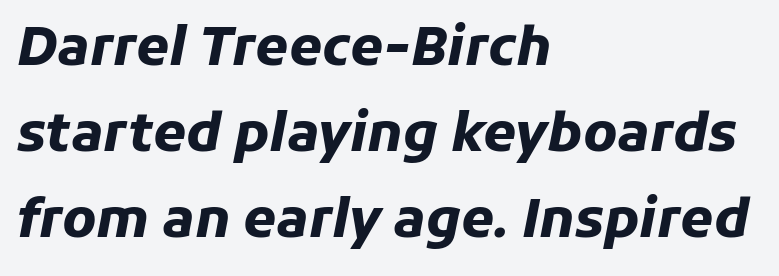
{"italic": "yes", "lean": "right", "slant_degrees": 11, "bold": "yes", "weight": "heavy", "width": "normal", "stroke_contrast": "low", "x_height": "medium", "monospaced": "no", "underline": "no", "align": "left", "line_spacing": "normal", "line_spacing_ratio": 1.62, "letter_spacing": "normal", "letter_spacing_em": 0.0, "glyph_px": 53}
